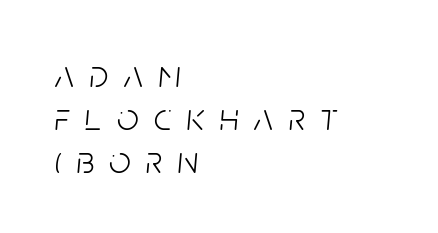
{"italic": "yes", "lean": "right", "slant_degrees": 5, "bold": "no", "weight": "light", "width": "condensed", "stroke_contrast": "low", "x_height": "large", "monospaced": "no", "underline": "no", "align": "left", "line_spacing": "tight", "line_spacing_ratio": 1.13, "letter_spacing": "wide", "letter_spacing_em": 0.4, "glyph_px": 38}
